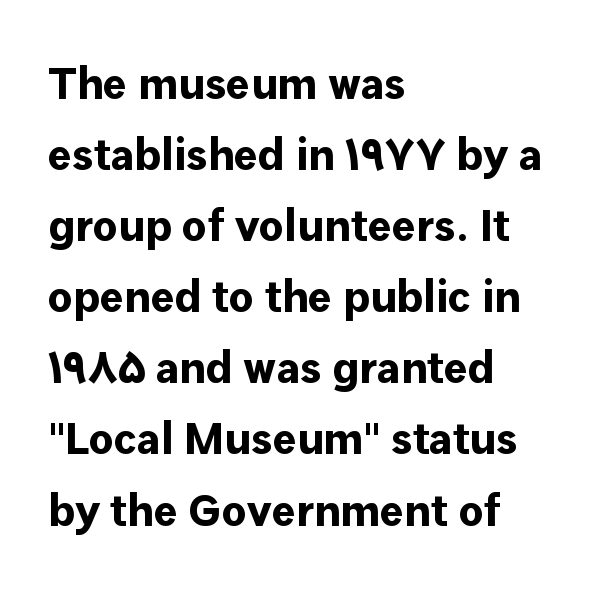
The image shows 45 px bold sans-serif type, upright; set left-aligned, normal line spacing (1.58x), normal letter spacing, not underlined; low stroke contrast and a medium x-height.
